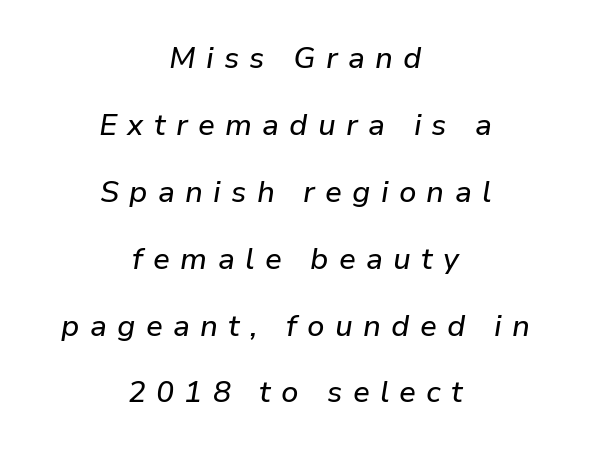
Q: Is the text italic (slanted)? A: Yes, it leans right by about 9 degrees.
Q: Is the text underlined? A: No.
Q: How is the paragraph aligned? A: Centered.
Q: Is the spacing between letters normal or unusually wide? A: Unusually wide.
Q: Is the spacing between lines tight, normal or loose? A: Loose.
Q: Width (condensed, normal, or wide)? A: Normal.
Q: Stroke contrast? A: Low.
Q: x-height? A: Medium.
Q: Monospaced? A: No.
